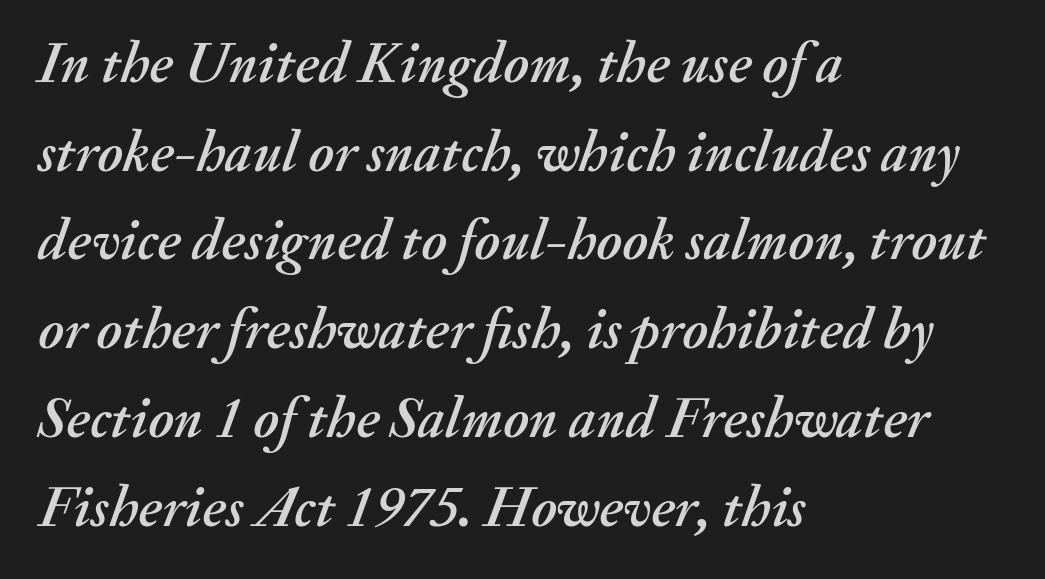
Q: Is the text italic (slanted)? A: Yes, it leans right by about 20 degrees.
Q: Is the text underlined? A: No.
Q: How is the paragraph aligned? A: Left-aligned.
Q: Is the spacing between letters normal or unusually wide? A: Normal.
Q: Is the spacing between lines tight, normal or loose? A: Normal.
Q: Width (condensed, normal, or wide)? A: Normal.
Q: Stroke contrast? A: Medium.
Q: x-height? A: Small.
Q: Monospaced? A: No.
